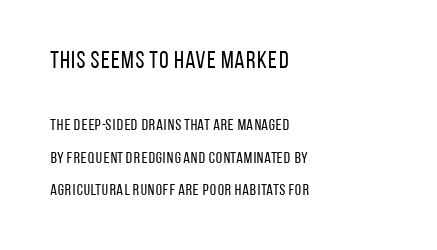
{"italic": "no", "bold": "no", "underline": "no", "align": "left", "line_spacing": "loose", "line_spacing_ratio": 2.04, "letter_spacing": "normal", "letter_spacing_em": 0.0, "larger_block": "first", "size_ratio": 1.5, "glyph_px": 24}
